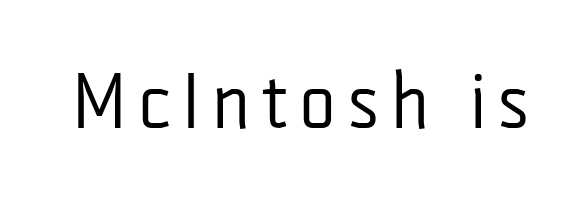
Q: Is the text bold? A: No.
Q: Is the text italic (slanted)? A: No, it is upright.
Q: Is the typeface a serif or a sans-serif typeface? A: Sans-serif.
Q: Is the text underlined? A: No.
Q: Width (condensed, normal, or wide)? A: Condensed.
Q: Stroke contrast? A: Low.
Q: x-height? A: Medium.
Q: Monospaced? A: No.
